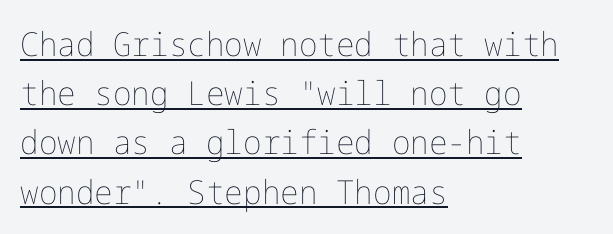
Q: Is the text bold? A: No.
Q: Is the text italic (slanted)? A: No, it is upright.
Q: Is the text underlined? A: Yes.
Q: How is the paragraph aligned? A: Left-aligned.
Q: Is the spacing between letters normal or unusually wide? A: Normal.
Q: Is the spacing between lines tight, normal or loose? A: Normal.
Q: Width (condensed, normal, or wide)? A: Normal.
Q: Stroke contrast? A: Low.
Q: x-height? A: Medium.
